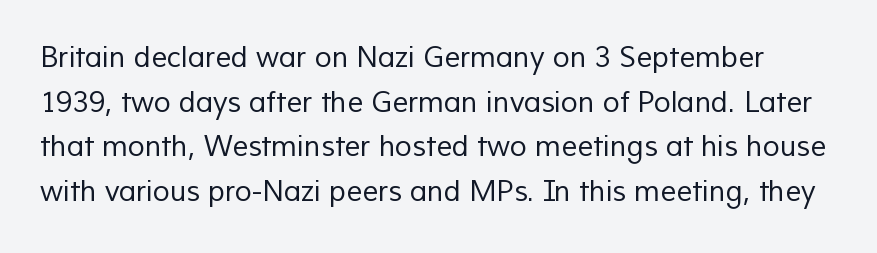
The image shows 28 px regular-weight sans-serif type; set normal line spacing (1.59x), normal letter spacing, not underlined; low stroke contrast and a medium x-height.
